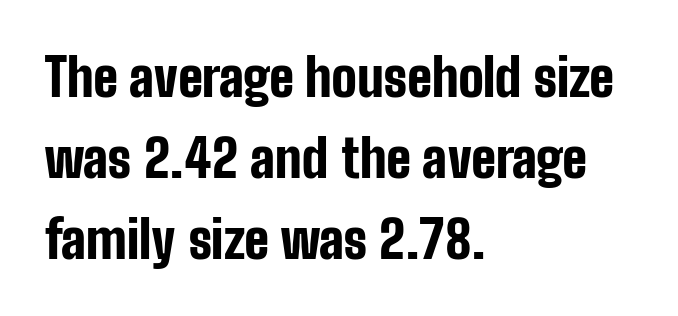
A bare baseline throughout the passage. Short note: letters normally spaced. Summary of vertical rhythm: regular, with standard interline spacing. Think of a printed novel: that variable character pitch is what you see here. This rendering uses left alignment, leaving the right contour irregular.
